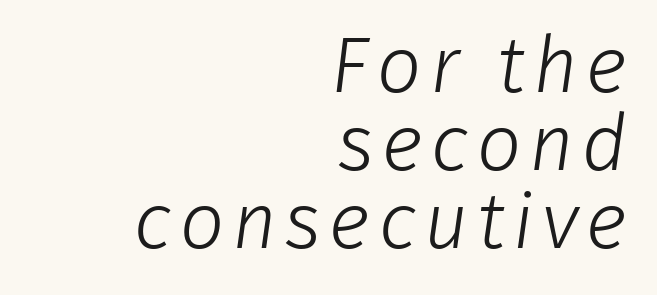
Check where the strokes stop: nothing finishes them off — pure sans. Honestly, the rows look squashed on top of each other. The letters advance in unequal steps, a hallmark of proportional type. Vertical stems look standard width or narrower in stroke. Type without underlining. Which margin do the lines hug? The right one — the left edge is uneven.
